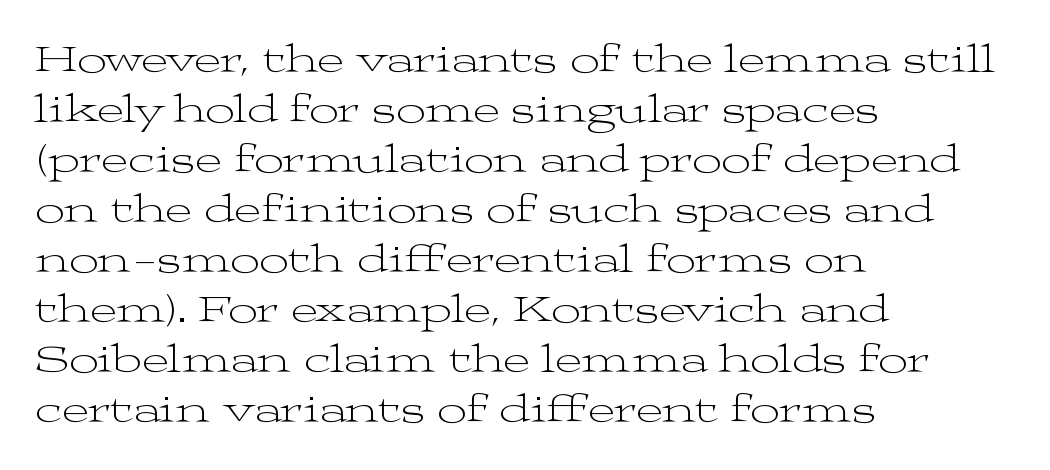
Quick note: not italic, upright. Has an underline been added? It has not. The letterforms sit shoulder to shoulder at normal distance. Every row of glyphs begins at an identical x-position on the left.
